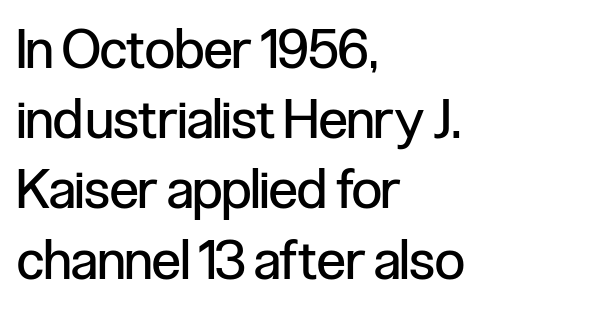
The strokes carry an ordinary text weight at most. Rule under the text: the space is simply empty. Stroke terminals: plain, sans-serif. Short note: letters normally spaced. The rendering uses natural spacing where letterforms have individual widths.
